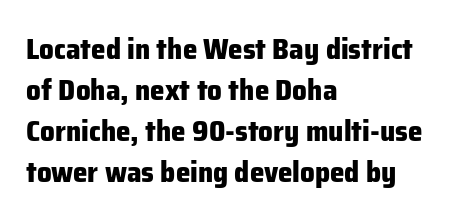
The image shows 29 px heavy sans-serif type, upright; set left-aligned, normal line spacing (1.41x), normal letter spacing, not underlined; low stroke contrast and a medium x-height.
